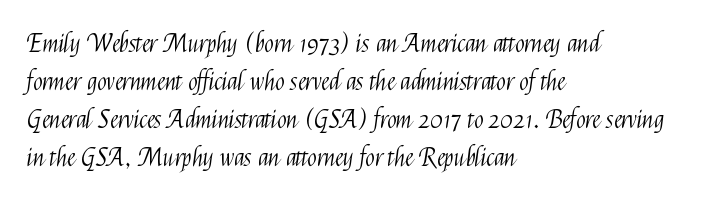
Q: Is the text bold? A: No.
Q: Is the text italic (slanted)? A: Yes.
Q: Is the text underlined? A: No.
Q: How is the paragraph aligned? A: Left-aligned.
Q: Is the spacing between letters normal or unusually wide? A: Normal.
Q: Is the spacing between lines tight, normal or loose? A: Normal.
